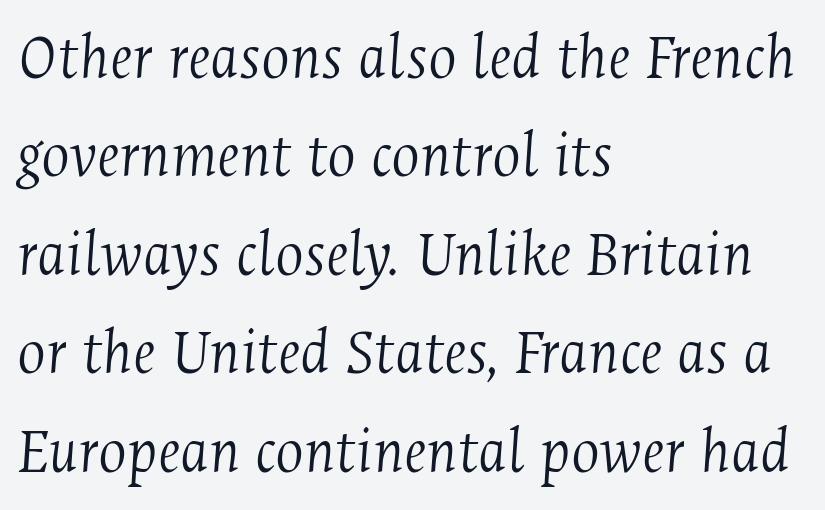
{"serif": "yes", "italic": "yes", "lean": "right", "slant_degrees": 4, "bold": "no", "weight": "light", "width": "condensed", "stroke_contrast": "medium", "x_height": "medium", "monospaced": "no", "underline": "no", "align": "left", "line_spacing": "normal", "line_spacing_ratio": 1.47, "letter_spacing": "normal", "letter_spacing_em": 0.0, "glyph_px": 67}
